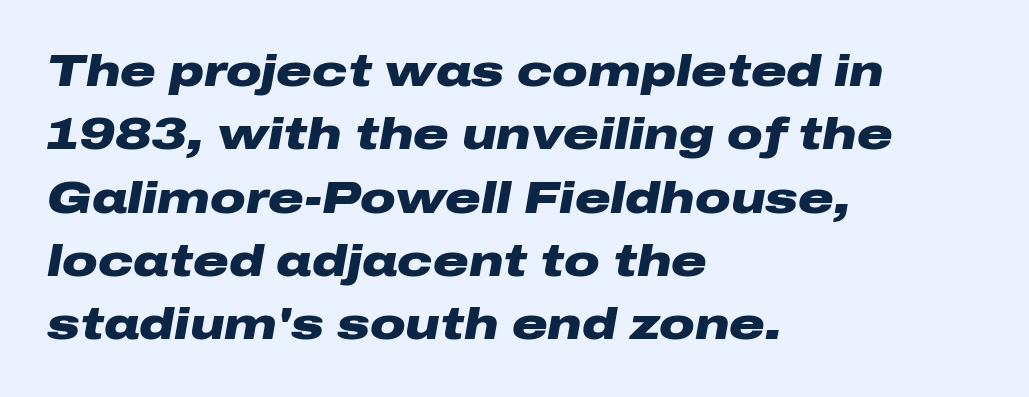
The image shows 44 px heavy, wide type, italic (leaning right); set left-aligned, normal line spacing (1.44x), normal letter spacing, not underlined; low stroke contrast and a medium x-height.
